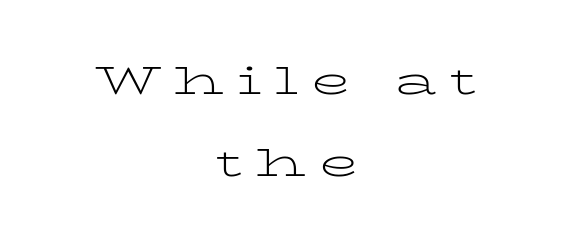
The typography opts for an upright posture over an oblique one. Proportional: the letters do not fall into vertical columns. Each new line begins a long way beneath the previous one. Is the stroke heavy? The answer is a plain regular-or-lighter.
